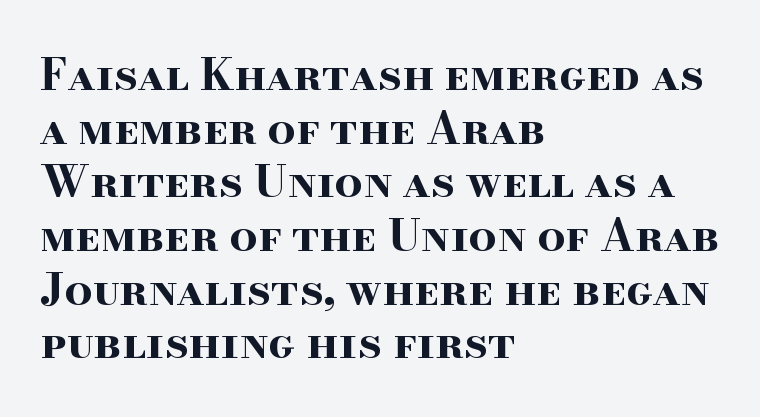
{"serif": "yes", "italic": "no", "bold": "yes", "weight": "bold", "width": "wide", "stroke_contrast": "high", "x_height": "small", "monospaced": "no", "underline": "no", "align": "left", "line_spacing_ratio": 1.22, "letter_spacing": "normal", "letter_spacing_em": 0.0, "glyph_px": 44}
